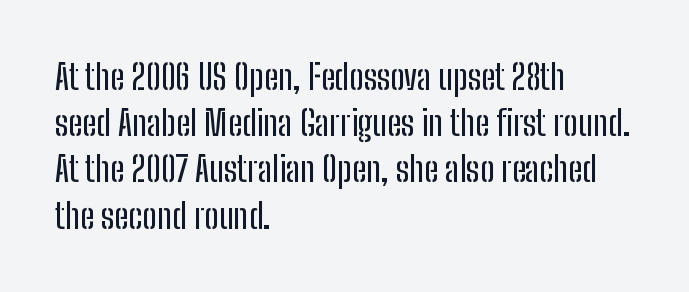
Q: Is the text italic (slanted)? A: No, it is upright.
Q: Is the typeface a serif or a sans-serif typeface? A: Sans-serif.
Q: Is the text underlined? A: No.
Q: How is the paragraph aligned? A: Left-aligned.
Q: Is the spacing between letters normal or unusually wide? A: Normal.
Q: Is the spacing between lines tight, normal or loose? A: Normal.
Q: Width (condensed, normal, or wide)? A: Condensed.
Q: Stroke contrast? A: Low.
Q: x-height? A: Medium.
Q: Monospaced? A: No.
